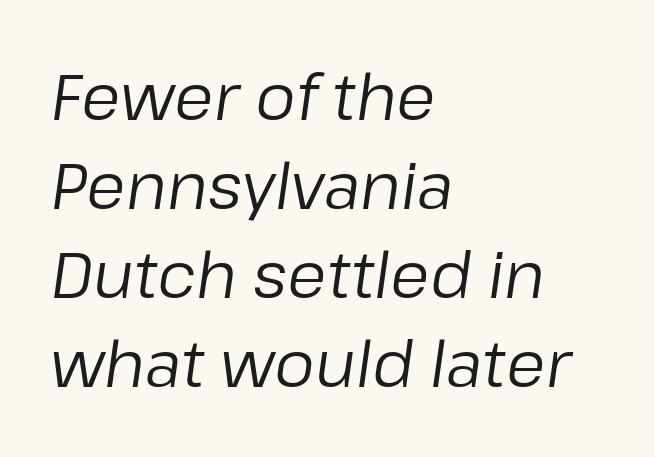
Q: Is the text bold? A: No.
Q: Is the text italic (slanted)? A: Yes, it leans right by about 8 degrees.
Q: Is the text underlined? A: No.
Q: How is the paragraph aligned? A: Left-aligned.
Q: Is the spacing between letters normal or unusually wide? A: Normal.
Q: Is the spacing between lines tight, normal or loose? A: Normal.
Q: Width (condensed, normal, or wide)? A: Normal.
Q: Stroke contrast? A: Low.
Q: x-height? A: Medium.
Q: Monospaced? A: No.
